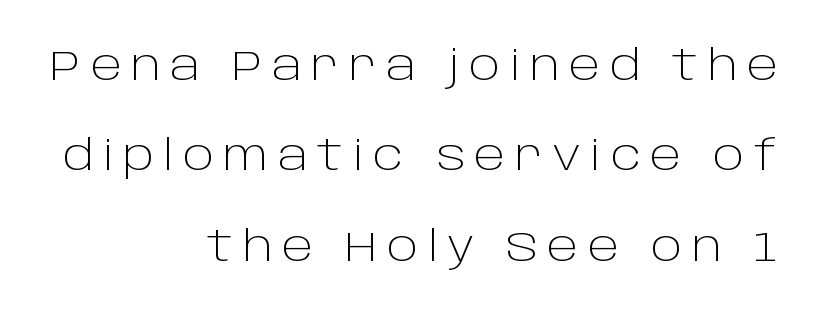
The image shows 42 px light sans-serif type, upright; set right-aligned, loose line spacing (2.15x), unusually wide letter spacing (+0.22 em), not underlined; low stroke contrast and a large x-height.
